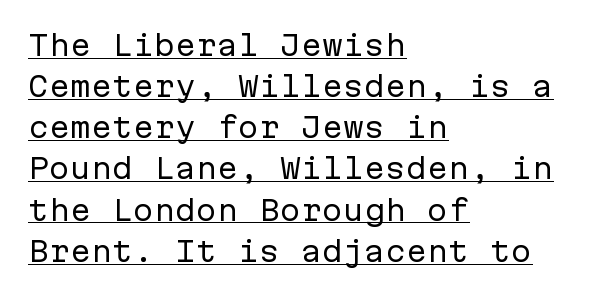
Spacing verdict: monospaced, one width for all characters. The lines are quadded left. Quick note: underline on. Line spacing here is normal. Weight class: somewhere from thin through regular. This is sans-serif lettering, the kind often seen on screens and signage.
